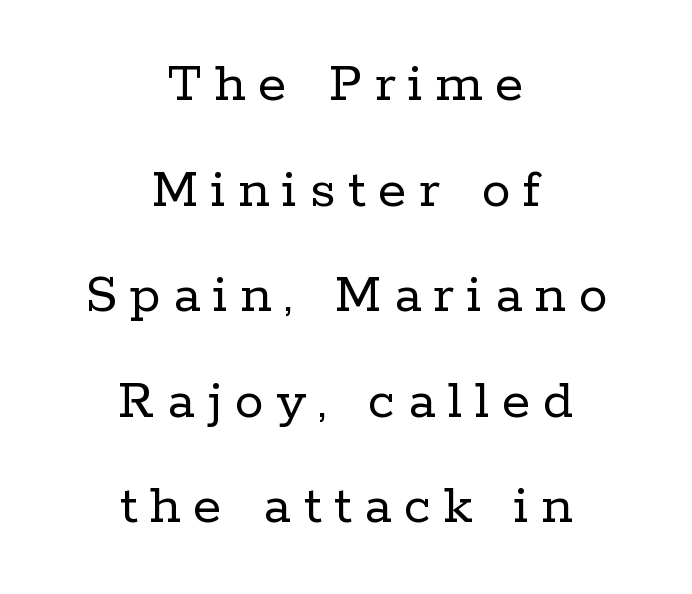
{"serif": "yes", "italic": "no", "bold": "no", "weight": "regular", "width": "normal", "stroke_contrast": "low", "x_height": "medium", "monospaced": "no", "underline": "no", "align": "center", "line_spacing_ratio": 1.82, "letter_spacing": "wide", "letter_spacing_em": 0.22, "glyph_px": 58}
